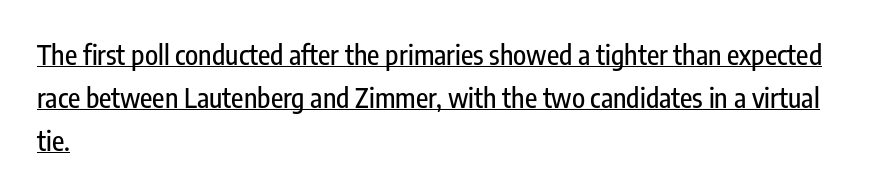
{"italic": "no", "underline": "yes", "align": "left", "line_spacing": "normal", "line_spacing_ratio": 1.59, "letter_spacing": "normal", "letter_spacing_em": 0.0, "glyph_px": 27}
